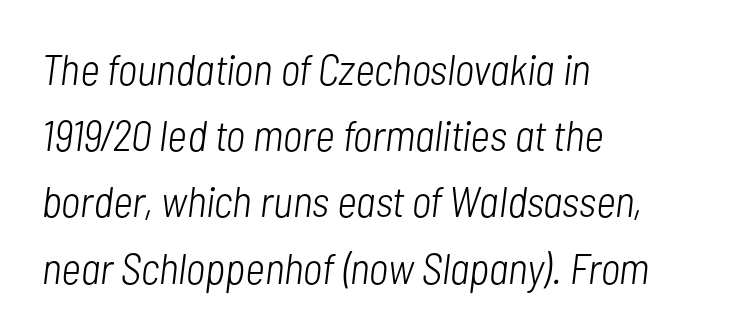
Q: Is the text bold? A: No.
Q: Is the text italic (slanted)? A: Yes, it leans right by about 7 degrees.
Q: Is the text underlined? A: No.
Q: How is the paragraph aligned? A: Left-aligned.
Q: Is the spacing between letters normal or unusually wide? A: Normal.
Q: Is the spacing between lines tight, normal or loose? A: Normal.
Q: Width (condensed, normal, or wide)? A: Condensed.
Q: Stroke contrast? A: Low.
Q: x-height? A: Medium.
Q: Monospaced? A: No.
